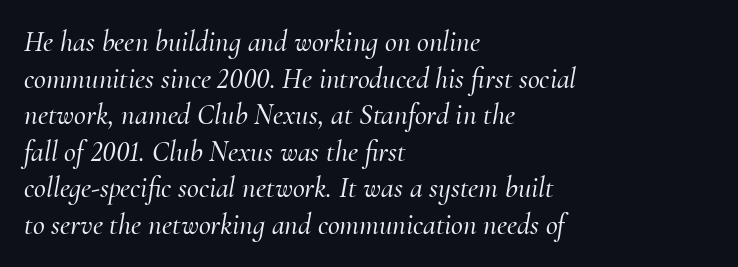
{"serif": "yes", "italic": "yes", "lean": "right", "slant_degrees": 10, "width": "normal", "stroke_contrast": "medium", "x_height": "small", "monospaced": "no", "underline": "no", "align": "left", "line_spacing": "normal", "line_spacing_ratio": 1.26, "letter_spacing": "normal", "letter_spacing_em": 0.0, "glyph_px": 29}
